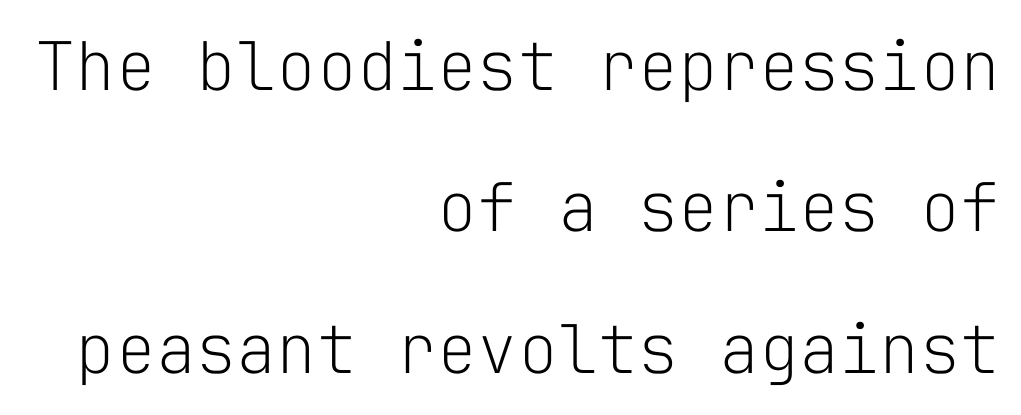
{"serif": "no", "italic": "no", "bold": "no", "weight": "light", "width": "normal", "stroke_contrast": "low", "x_height": "medium", "monospaced": "yes", "underline": "no", "align": "right", "line_spacing": "loose", "line_spacing_ratio": 2.11, "letter_spacing": "normal", "letter_spacing_em": 0.0, "glyph_px": 67}
